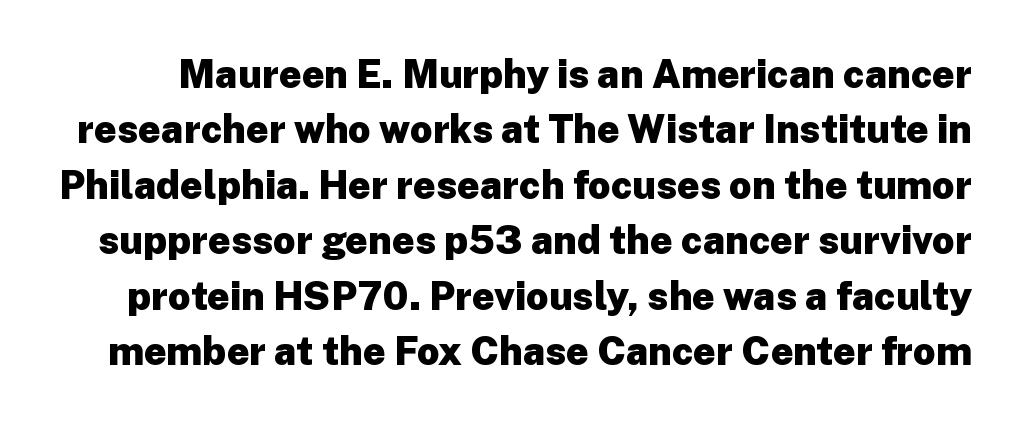
The image shows 39 px heavy sans-serif type, upright; set normal line spacing (1.42x), normal letter spacing, not underlined; low stroke contrast and a medium x-height.
